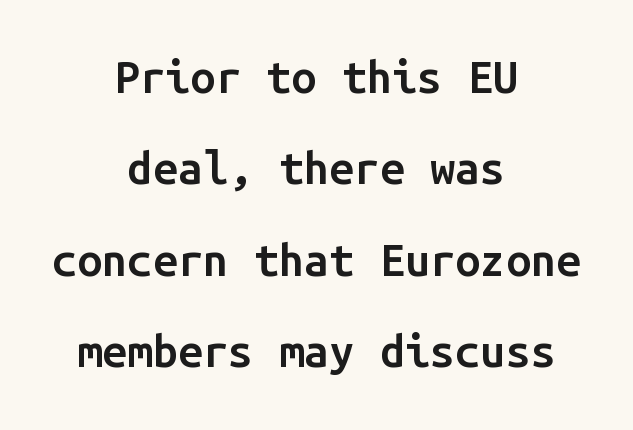
Q: Is the text bold? A: Semi-bold.
Q: Is the text italic (slanted)? A: No, it is upright.
Q: Is the typeface a serif or a sans-serif typeface? A: Sans-serif.
Q: Is the text underlined? A: No.
Q: How is the paragraph aligned? A: Centered.
Q: Is the spacing between letters normal or unusually wide? A: Normal.
Q: Is the spacing between lines tight, normal or loose? A: Loose.
Q: Width (condensed, normal, or wide)? A: Normal.
Q: Stroke contrast? A: Low.
Q: x-height? A: Medium.
Q: Monospaced? A: Yes.
